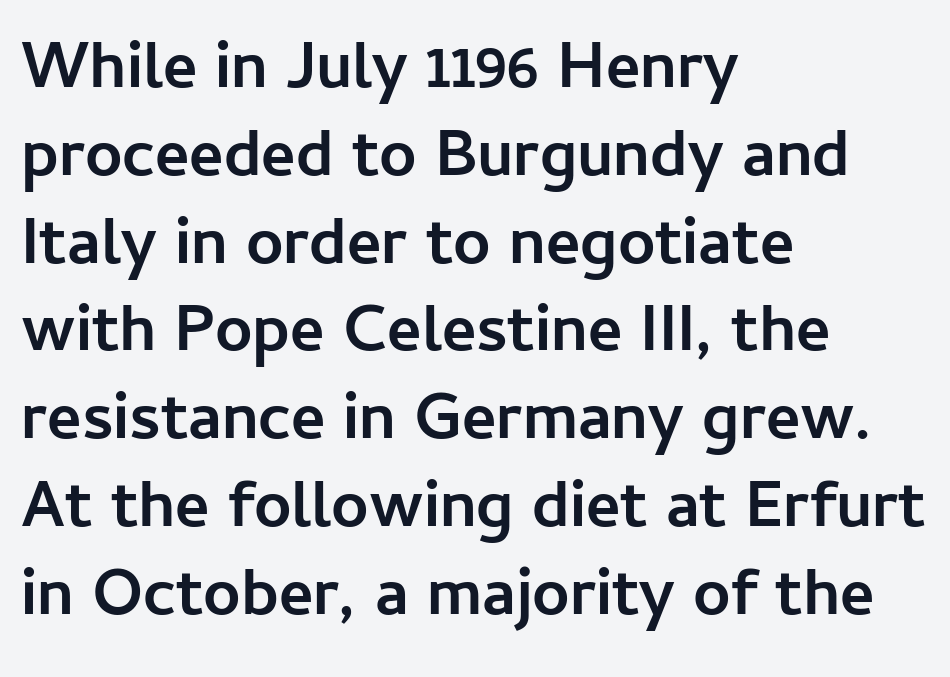
{"serif": "no", "italic": "no", "bold": "yes", "weight": "semibold", "width": "normal", "stroke_contrast": "low", "x_height": "medium", "monospaced": "no", "underline": "no", "align": "left", "line_spacing": "normal", "line_spacing_ratio": 1.33, "letter_spacing": "normal", "letter_spacing_em": 0.0, "glyph_px": 66}
